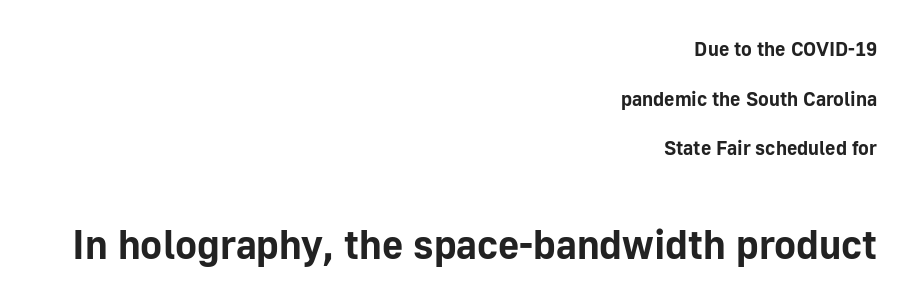
Q: Is the text bold? A: Yes.
Q: Is the text italic (slanted)? A: No, it is upright.
Q: Is the typeface a serif or a sans-serif typeface? A: Sans-serif.
Q: Is the text underlined? A: No.
Q: How is the paragraph aligned? A: Right-aligned.
Q: Is the spacing between letters normal or unusually wide? A: Normal.
Q: Is the spacing between lines tight, normal or loose? A: Loose.
Q: Which block of text is set in a larger size, the first (top) or the second (bottom)? A: The second (bottom) one.
Q: Width (condensed, normal, or wide)? A: Normal.
Q: Stroke contrast? A: Low.
Q: x-height? A: Medium.
Q: Monospaced? A: No.
